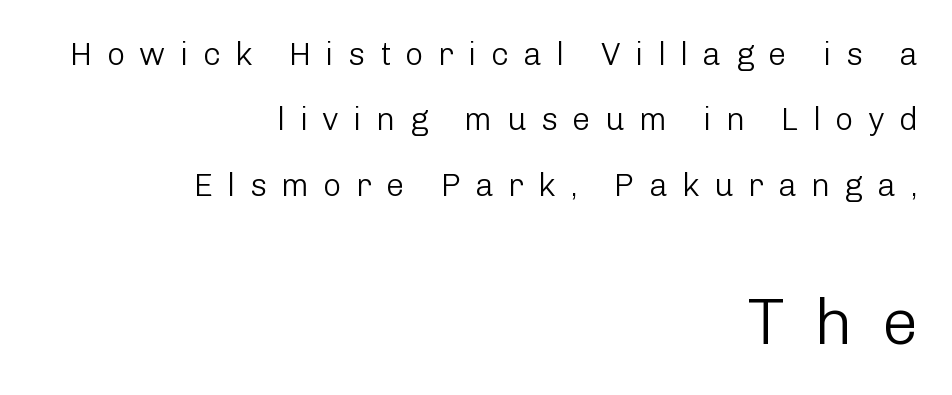
Q: Is the text bold? A: No.
Q: Is the text italic (slanted)? A: No, it is upright.
Q: Is the typeface a serif or a sans-serif typeface? A: Sans-serif.
Q: Is the text underlined? A: No.
Q: How is the paragraph aligned? A: Right-aligned.
Q: Is the spacing between letters normal or unusually wide? A: Unusually wide.
Q: Is the spacing between lines tight, normal or loose? A: Loose.
Q: Which block of text is set in a larger size, the first (top) or the second (bottom)? A: The second (bottom) one.
Q: Width (condensed, normal, or wide)? A: Normal.
Q: Stroke contrast? A: Low.
Q: x-height? A: Medium.
Q: Monospaced? A: No.
